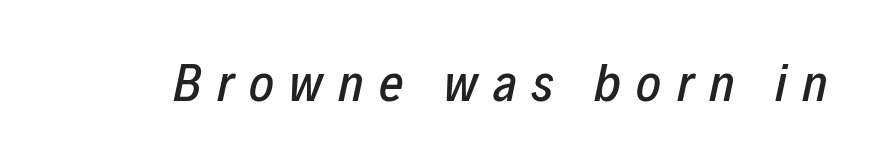
{"italic": "yes", "lean": "right", "slant_degrees": 12, "width": "condensed", "stroke_contrast": "low", "x_height": "medium", "monospaced": "no", "underline": "no", "letter_spacing": "wide", "letter_spacing_em": 0.29, "glyph_px": 53}
